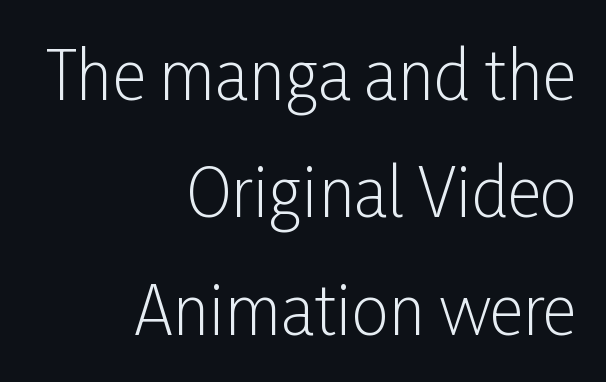
The face used here is a sans, in the tradition of grotesques and geometrics. The typeface has the unassuming heft of standard copy or less. A flush-right, rag-left setting is used for this passage. Each letter keeps its own natural width here, so spacing adapts to shape. Descenders are the only things crossing below the line.
